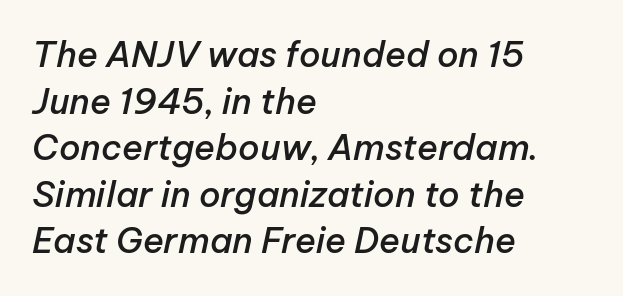
The rendering keeps characters at their native spacing. The rendering uses a semibold face; strokes are thickened but not to full bold. Proportional: the letters do not fall into vertical columns. Line beginnings align vertically; line endings do not.
